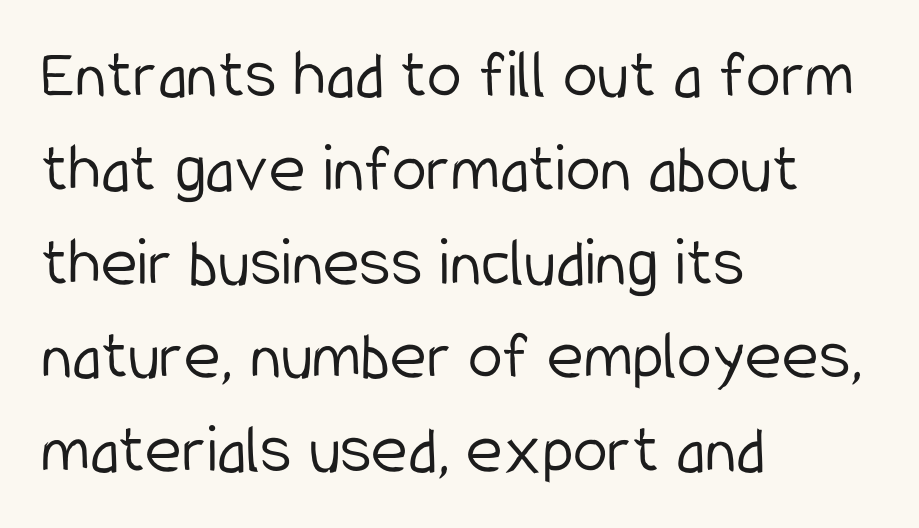
Between one letter and the next there's only the usual sliver of space. Think of a printed novel: that variable character pitch is what you see here. The baseline area is clear. Posture: vertical.
